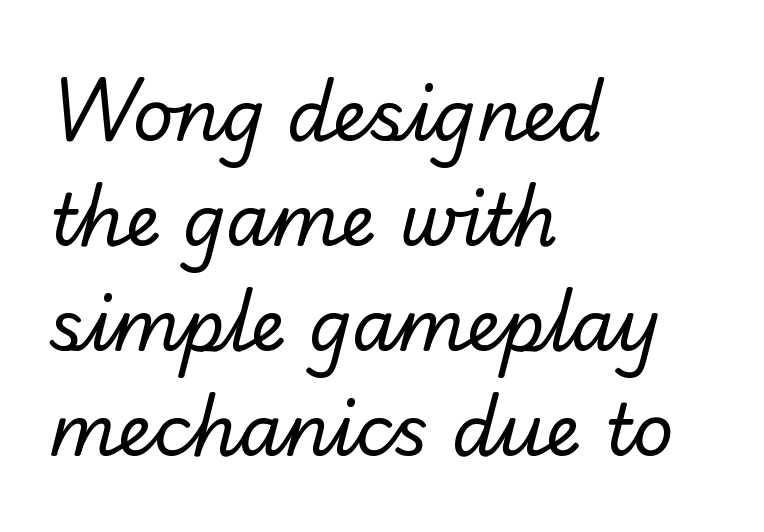
Q: Is the text bold? A: No.
Q: Is the typeface a serif or a sans-serif typeface? A: Sans-serif.
Q: Is the text underlined? A: No.
Q: How is the paragraph aligned? A: Left-aligned.
Q: Is the spacing between letters normal or unusually wide? A: Normal.
Q: Is the spacing between lines tight, normal or loose? A: Normal.
Q: Width (condensed, normal, or wide)? A: Normal.
Q: Stroke contrast? A: Low.
Q: x-height? A: Small.
Q: Monospaced? A: No.
